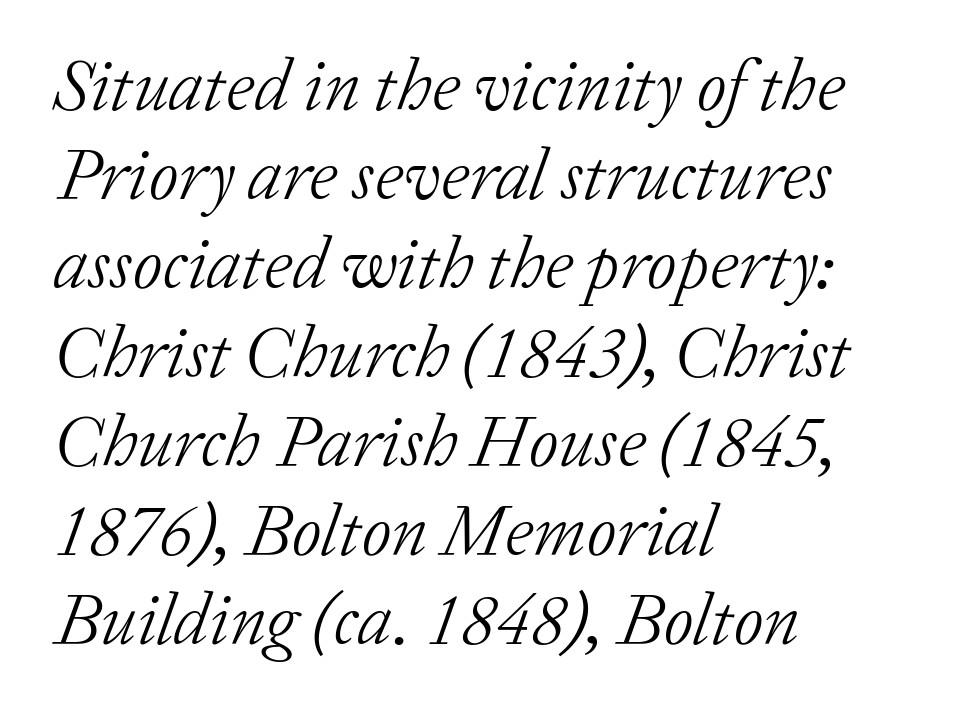
Quick note: italic. A student would call this left alignment; a typographer would say flush left, rag right. Spacing verdict: proportional, widths tailored to each character. Tracking value appears to be zero — textbook default spacing. Descender tails drop into unmarked territory.
